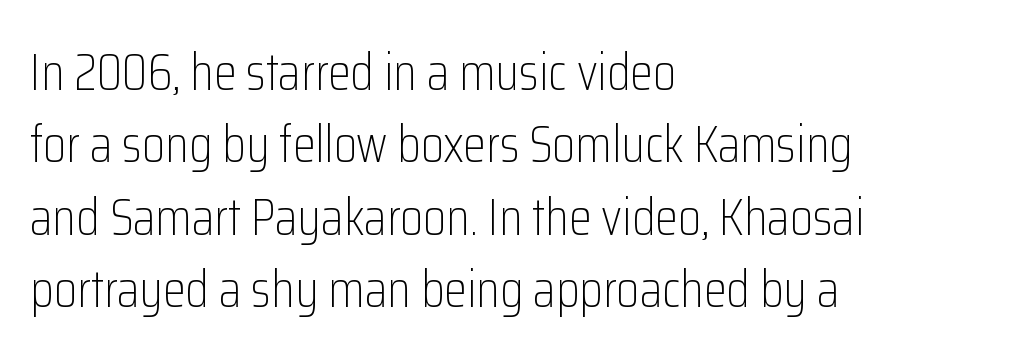
Q: Is the text bold? A: No.
Q: Is the text italic (slanted)? A: No, it is upright.
Q: Is the typeface a serif or a sans-serif typeface? A: Sans-serif.
Q: Is the text underlined? A: No.
Q: How is the paragraph aligned? A: Left-aligned.
Q: Is the spacing between letters normal or unusually wide? A: Normal.
Q: Is the spacing between lines tight, normal or loose? A: Normal.
Q: Width (condensed, normal, or wide)? A: Condensed.
Q: Stroke contrast? A: Low.
Q: x-height? A: Medium.
Q: Monospaced? A: No.
